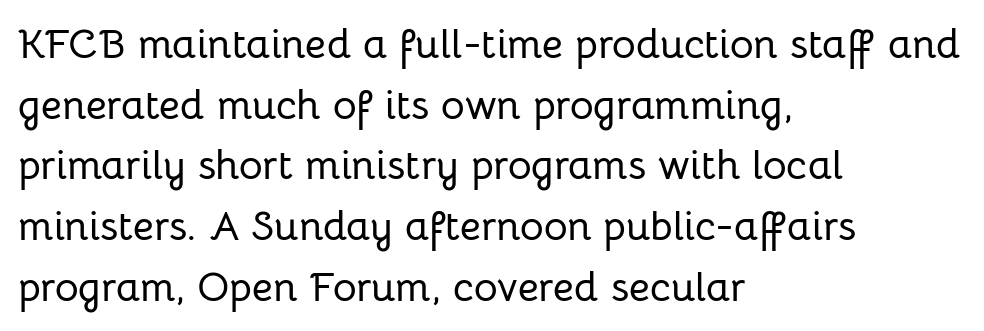
Q: Is the text italic (slanted)? A: No, it is upright.
Q: Is the typeface a serif or a sans-serif typeface? A: Sans-serif.
Q: Is the text underlined? A: No.
Q: How is the paragraph aligned? A: Left-aligned.
Q: Is the spacing between letters normal or unusually wide? A: Normal.
Q: Is the spacing between lines tight, normal or loose? A: Normal.
Q: Width (condensed, normal, or wide)? A: Normal.
Q: Stroke contrast? A: Low.
Q: x-height? A: Medium.
Q: Monospaced? A: No.
